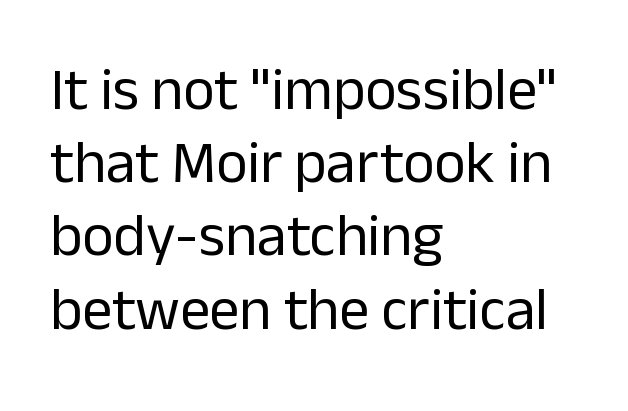
{"serif": "no", "italic": "no", "bold": "no", "weight": "regular", "width": "normal", "stroke_contrast": "low", "x_height": "medium", "monospaced": "no", "underline": "no", "align": "left", "line_spacing_ratio": 1.22, "letter_spacing": "normal", "letter_spacing_em": 0.0, "glyph_px": 60}
